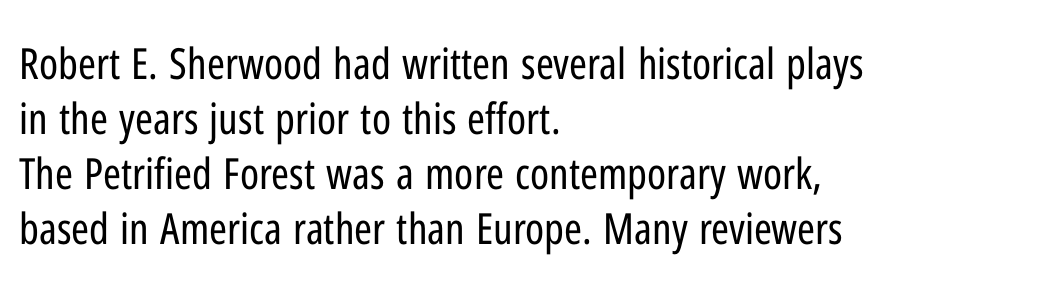
The image shows 43 px regular-weight, condensed sans-serif type, upright; set left-aligned, normal line spacing (1.28x), normal letter spacing, not underlined; low stroke contrast and a medium x-height.
